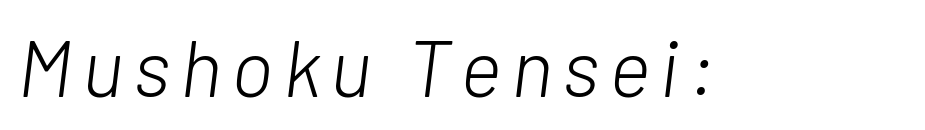
The image shows 80 px light type, italic (leaning right); set not underlined; low stroke contrast and a medium x-height.
